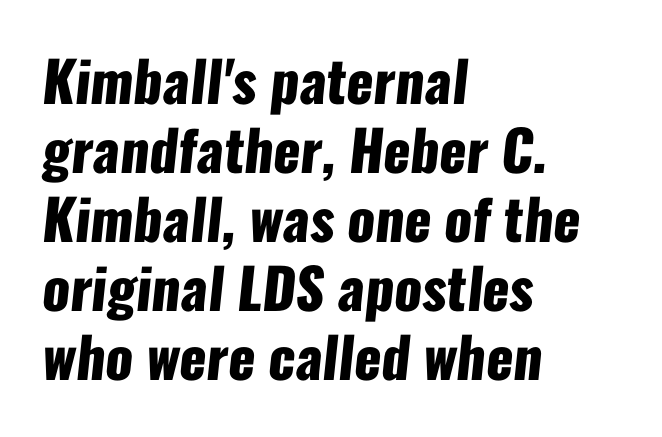
{"serif": "no", "bold": "yes", "weight": "heavy", "width": "condensed", "stroke_contrast": "low", "x_height": "medium", "monospaced": "no", "underline": "no", "align": "left", "line_spacing_ratio": 1.23, "letter_spacing": "normal", "letter_spacing_em": 0.0, "glyph_px": 56}
